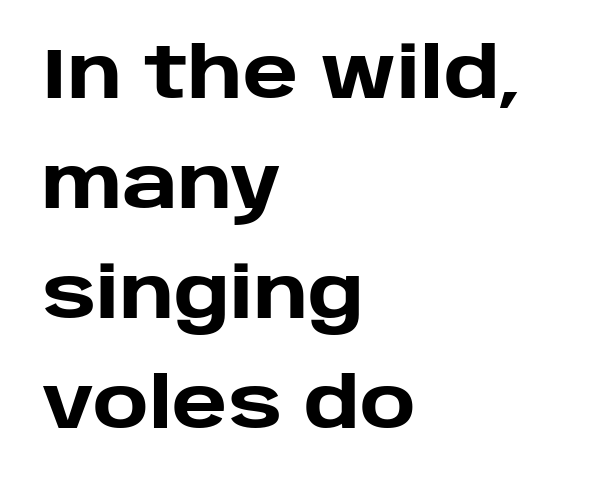
What weight is shown? A full bold with thick strokes. Caption: multi-line text, flush left, ragged right. Does the type have serifs? No, each stem ends abruptly. No italicization has been applied; the sample stays upright.
